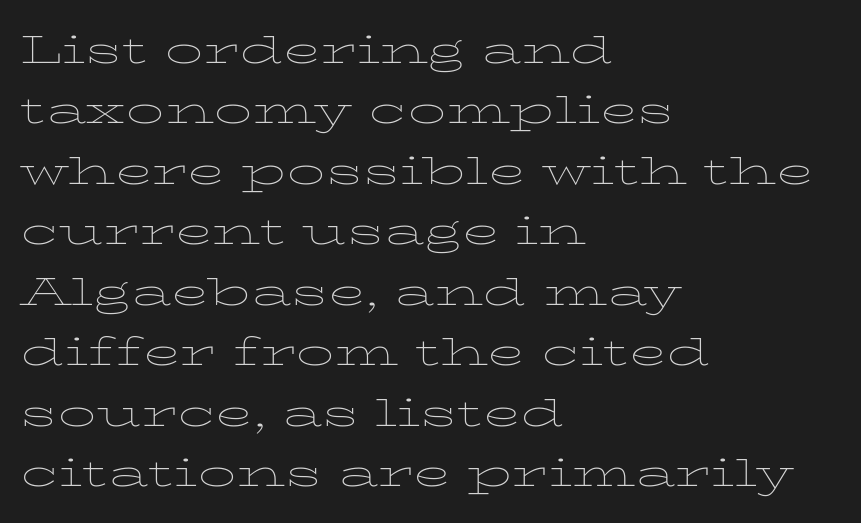
{"serif": "yes", "italic": "no", "bold": "no", "weight": "thin", "width": "wide", "stroke_contrast": "low", "x_height": "medium", "monospaced": "no", "underline": "no", "align": "left", "line_spacing": "normal", "line_spacing_ratio": 1.59, "letter_spacing": "normal", "letter_spacing_em": 0.0, "glyph_px": 38}
